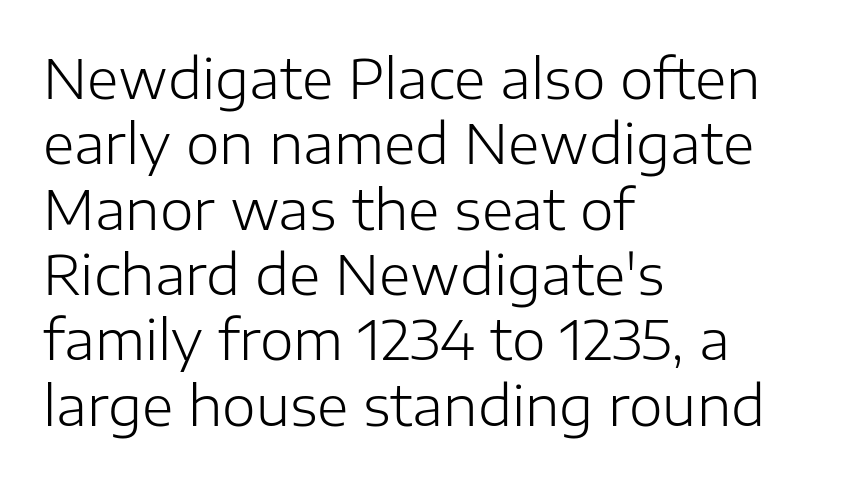
{"serif": "no", "italic": "no", "bold": "no", "weight": "light", "width": "normal", "stroke_contrast": "low", "x_height": "medium", "monospaced": "no", "underline": "no", "align": "left", "line_spacing_ratio": 1.21, "letter_spacing": "normal", "letter_spacing_em": 0.0, "glyph_px": 54}
